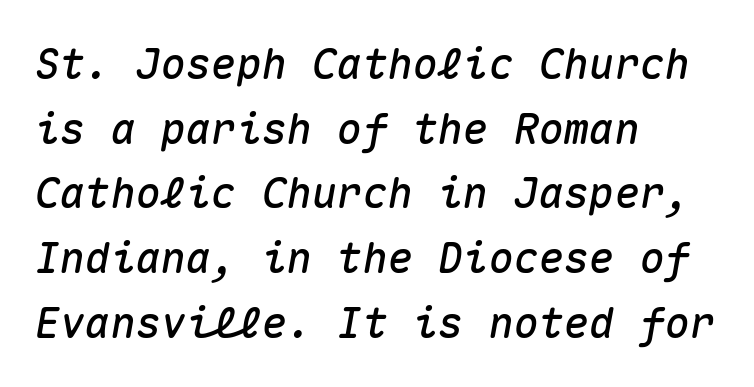
Reading down the block, your eye returns to a fixed left position each line. These lines keep a tight, regular rhythm from letter to letter. Notice how the stems are inclined rather than vertical — that's the hallmark of italics. You could count columns in this text — the font is strictly monospaced. A clean baseline with only descenders dipping below it. The line-height multiplier appears to be the usual default.
